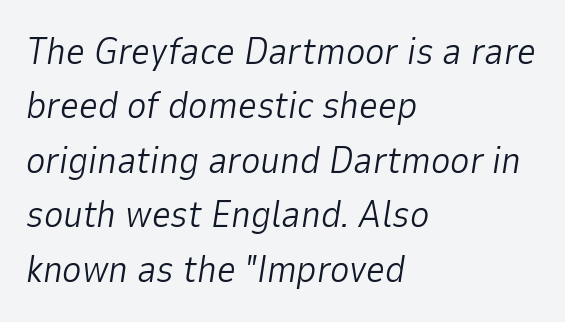
{"italic": "yes", "lean": "right", "slant_degrees": 9, "bold": "no", "weight": "light", "width": "normal", "stroke_contrast": "low", "x_height": "medium", "monospaced": "no", "underline": "no", "align": "left", "line_spacing": "normal", "line_spacing_ratio": 1.47, "letter_spacing": "normal", "letter_spacing_em": 0.0, "glyph_px": 37}
